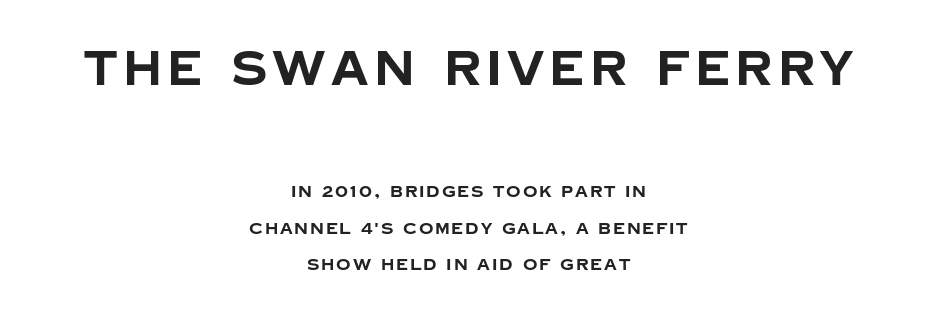
{"serif": "no", "italic": "no", "bold": "yes", "weight": "bold", "width": "normal", "stroke_contrast": "low", "x_height": "large", "monospaced": "no", "underline": "no", "align": "center", "line_spacing": "loose", "line_spacing_ratio": 2.27, "larger_block": "first", "size_ratio": 2.94, "glyph_px": 47}
